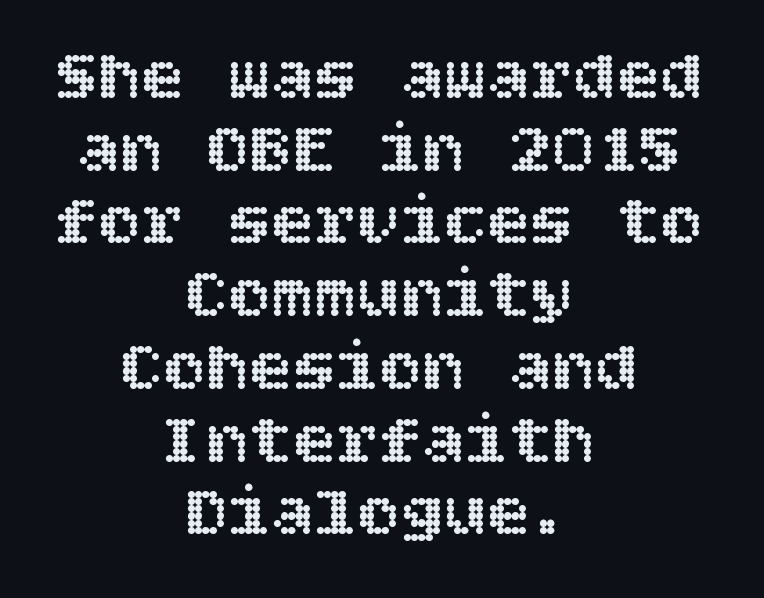
Does the leading feel generous? Not at all — it's pinched. The typography opts for an upright posture over an oblique one. The paragraph has two soft edges and a firm central axis. You could call the tracking neutral — neither tight nor loose. Just letters on the line, the space beneath them empty.
